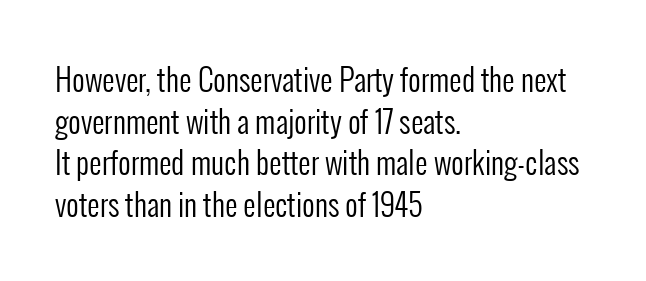
Q: Is the text bold? A: No.
Q: Is the text italic (slanted)? A: No, it is upright.
Q: Is the typeface a serif or a sans-serif typeface? A: Sans-serif.
Q: Is the text underlined? A: No.
Q: How is the paragraph aligned? A: Left-aligned.
Q: Is the spacing between letters normal or unusually wide? A: Normal.
Q: Is the spacing between lines tight, normal or loose? A: Normal.
Q: Width (condensed, normal, or wide)? A: Condensed.
Q: Stroke contrast? A: Low.
Q: x-height? A: Medium.
Q: Monospaced? A: No.
